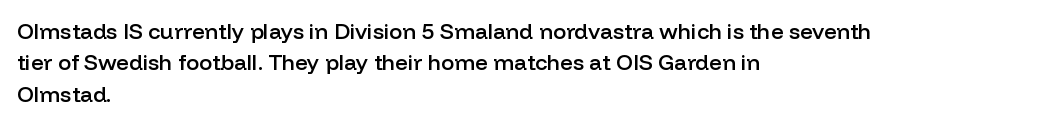
{"italic": "no", "bold": "semi", "underline": "no", "align": "left", "line_spacing": "normal", "line_spacing_ratio": 1.43, "letter_spacing": "normal", "letter_spacing_em": 0.0, "glyph_px": 22}
